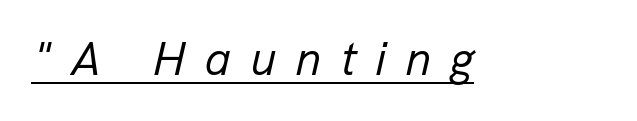
The image shows 48 px regular-weight type, italic (leaning right); set unusually wide letter spacing (+0.39 em), underlined; low stroke contrast and a medium x-height.
